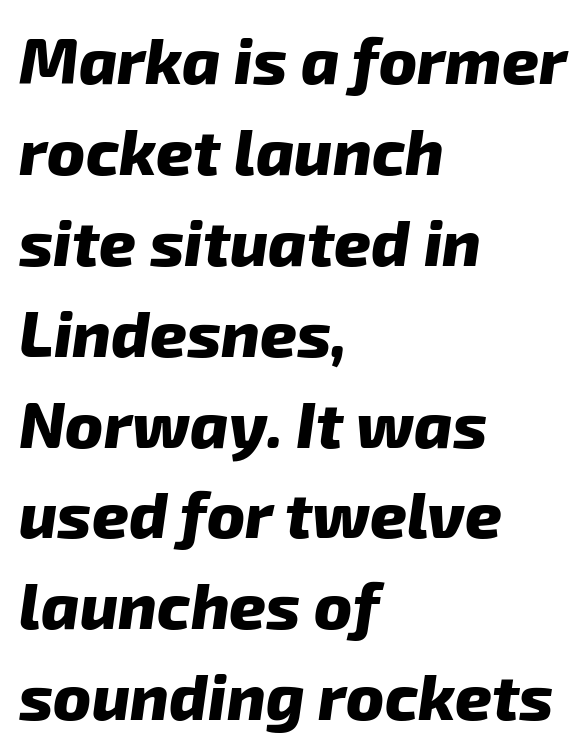
{"serif": "no", "bold": "yes", "weight": "heavy", "width": "normal", "stroke_contrast": "low", "x_height": "medium", "monospaced": "no", "underline": "no", "align": "left", "line_spacing": "normal", "line_spacing_ratio": 1.42, "letter_spacing": "normal", "letter_spacing_em": 0.0, "glyph_px": 64}
